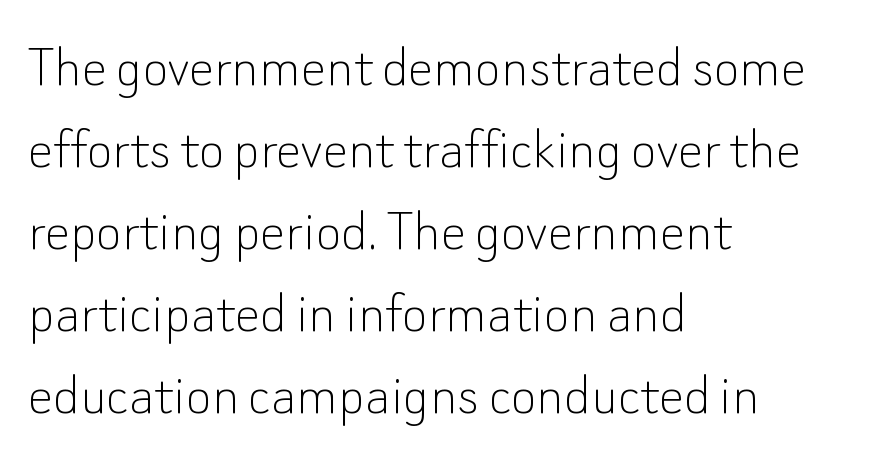
The image shows 63 px thin sans-serif type, upright; set left-aligned, normal line spacing (1.3x), normal letter spacing, not underlined; low stroke contrast and a small x-height.
